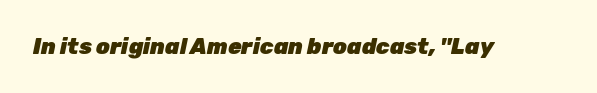
{"italic": "yes", "lean": "right", "slant_degrees": 12, "bold": "yes", "underline": "no", "letter_spacing": "normal", "letter_spacing_em": 0.0, "glyph_px": 22}
